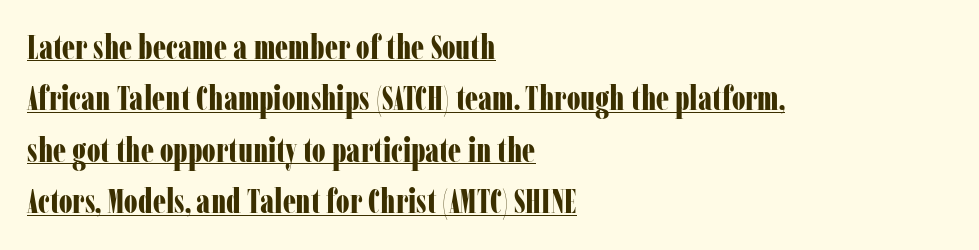
How would I describe the line gaps? Plain and ordinary. These lines are composed in type with serifs. The gaps between neighbouring characters are ordinary and unremarkable. These lines are set flush left with a ragged right edge. Emphasis is given by a line drawn under the lettering.
